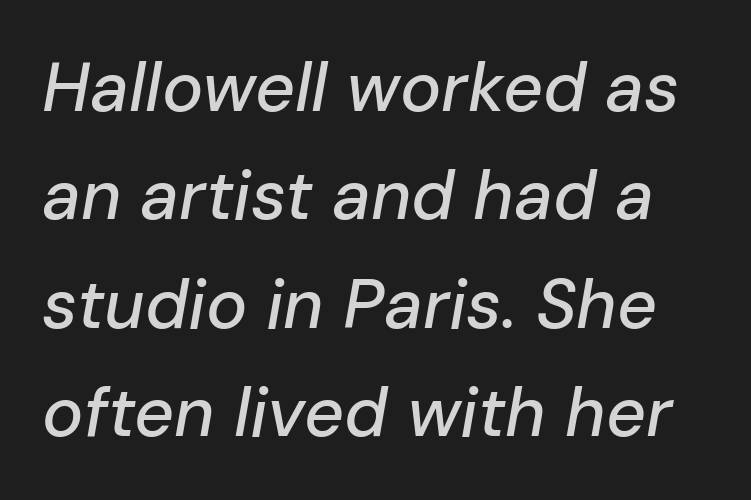
Q: Is the text italic (slanted)? A: Yes, it leans right by about 10 degrees.
Q: Is the text underlined? A: No.
Q: Is the spacing between letters normal or unusually wide? A: Normal.
Q: Is the spacing between lines tight, normal or loose? A: Normal.
Q: Width (condensed, normal, or wide)? A: Normal.
Q: Stroke contrast? A: Low.
Q: x-height? A: Medium.
Q: Monospaced? A: No.
